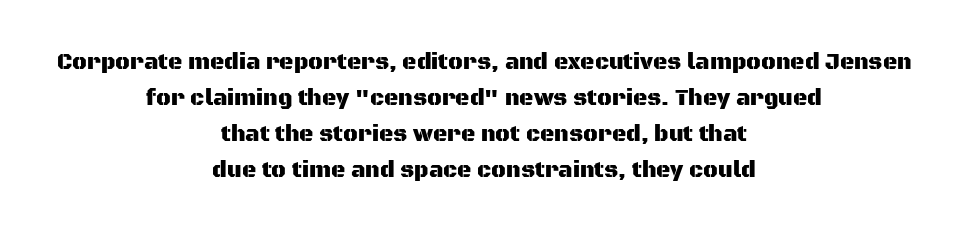
The image shows 22 px text type, upright; set centered, normal line spacing (1.63x), normal letter spacing, not underlined.
